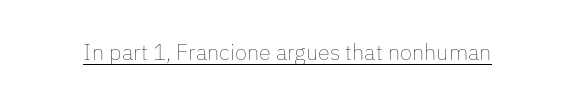
Does a line run under the words? Yes, clearly. Each word holds together tightly as a unit, with standard inter-letter gaps. When letters stand straight like this, we call the style roman or upright. Compared with a typical body face, this is equally light or lighter still.
